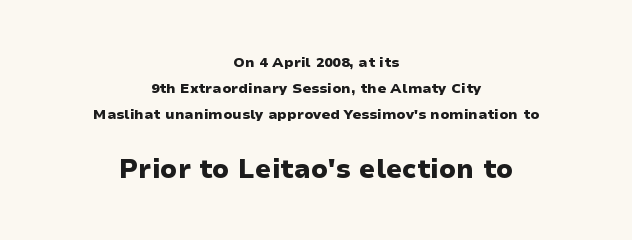
Q: Is the text bold? A: Yes.
Q: Is the text italic (slanted)? A: No, it is upright.
Q: Is the text underlined? A: No.
Q: How is the paragraph aligned? A: Centered.
Q: Is the spacing between letters normal or unusually wide? A: Normal.
Q: Which block of text is set in a larger size, the first (top) or the second (bottom)? A: The second (bottom) one.
